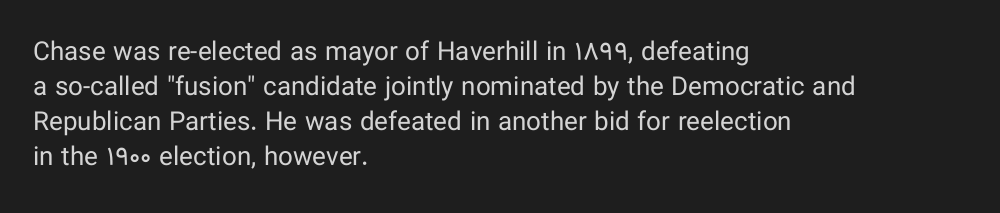
How are the letters spaced? Ordinarily, with no added tracking. Has an underline been added? It has not. Honestly, the row spacing looks completely unremarkable. The font is comparable to plain body text, perhaps lighter. Visually the block forms a straight wall on the left and a jagged coastline on the right.
